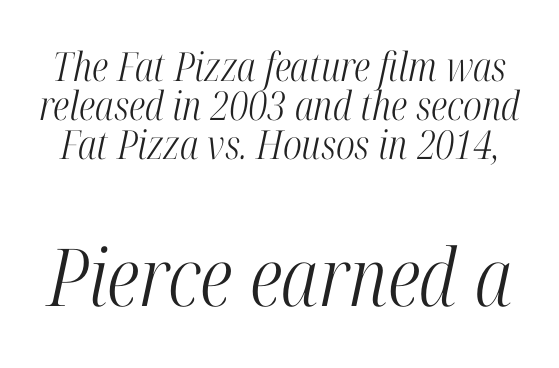
The image shows 80 px light, condensed serif type, italic (leaning right); set tight line spacing (0.98x), normal letter spacing, not underlined; the second (bottom) block is 2.0x larger; high stroke contrast and a medium x-height.
